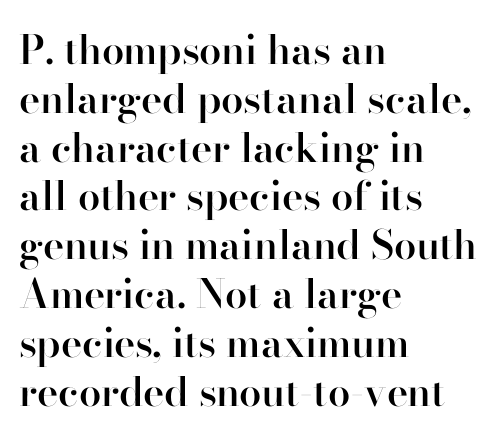
A classic flush-left, rag-right setting is used for this passage. Stroke thickness is moderately raised; the sample reads as semibold. The type family on display is of the serif kind. Ascenders rise straight up at ninety degrees.
